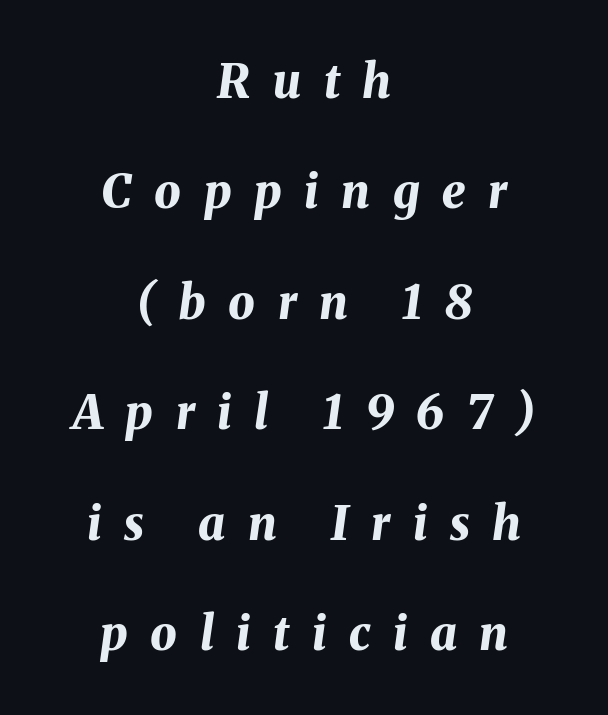
{"italic": "yes", "lean": "right", "slant_degrees": 8, "bold": "yes", "weight": "bold", "width": "normal", "stroke_contrast": "medium", "x_height": "medium", "monospaced": "no", "underline": "no", "align": "center", "line_spacing": "loose", "line_spacing_ratio": 2.35, "letter_spacing": "wide", "letter_spacing_em": 0.48, "glyph_px": 47}
